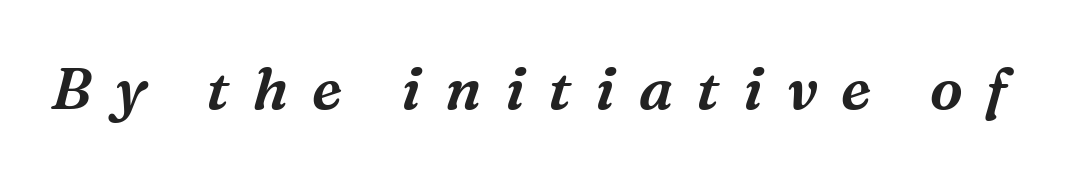
Short note: letters widely spaced. Check the space under the baseline: it is left empty. Looking at the ascenders, they clearly lean. The glyphs in this specimen are seriffed.
